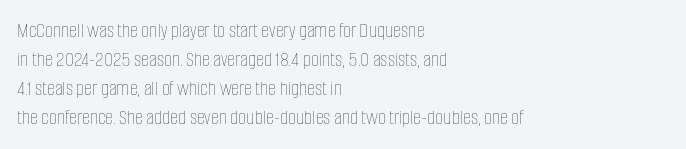
Tall strokes in this sample are plumb rather than angled. The passage shown has conventional tracking throughout. Every row of glyphs begins at an identical x-position on the left. A normal amount of white space separates one row of letters from the next. Type without underlining.
